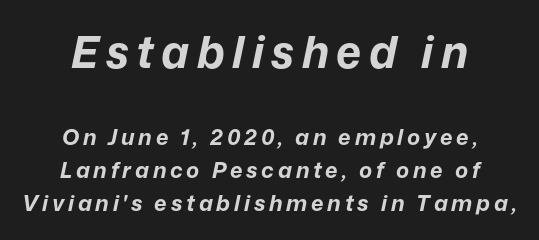
The image shows 44 px bold type, italic (leaning right); set centered, normal line spacing (1.5x), not underlined; the first (top) block is 2.0x larger; low stroke contrast and a medium x-height.
